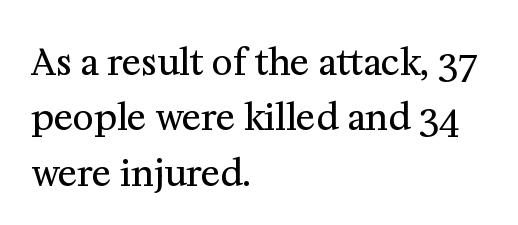
Q: Is the text bold? A: No.
Q: Is the text italic (slanted)? A: No, it is upright.
Q: Is the typeface a serif or a sans-serif typeface? A: Serif.
Q: Is the text underlined? A: No.
Q: How is the paragraph aligned? A: Left-aligned.
Q: Is the spacing between letters normal or unusually wide? A: Normal.
Q: Is the spacing between lines tight, normal or loose? A: Normal.
Q: Width (condensed, normal, or wide)? A: Normal.
Q: Stroke contrast? A: Medium.
Q: x-height? A: Medium.
Q: Monospaced? A: No.
